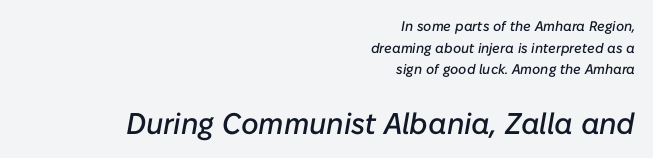
Q: Is the text italic (slanted)? A: Yes, it leans right by about 10 degrees.
Q: Is the text underlined? A: No.
Q: How is the paragraph aligned? A: Right-aligned.
Q: Is the spacing between letters normal or unusually wide? A: Normal.
Q: Is the spacing between lines tight, normal or loose? A: Normal.
Q: Which block of text is set in a larger size, the first (top) or the second (bottom)? A: The second (bottom) one.
Q: Width (condensed, normal, or wide)? A: Normal.
Q: Stroke contrast? A: Low.
Q: x-height? A: Medium.
Q: Monospaced? A: No.
